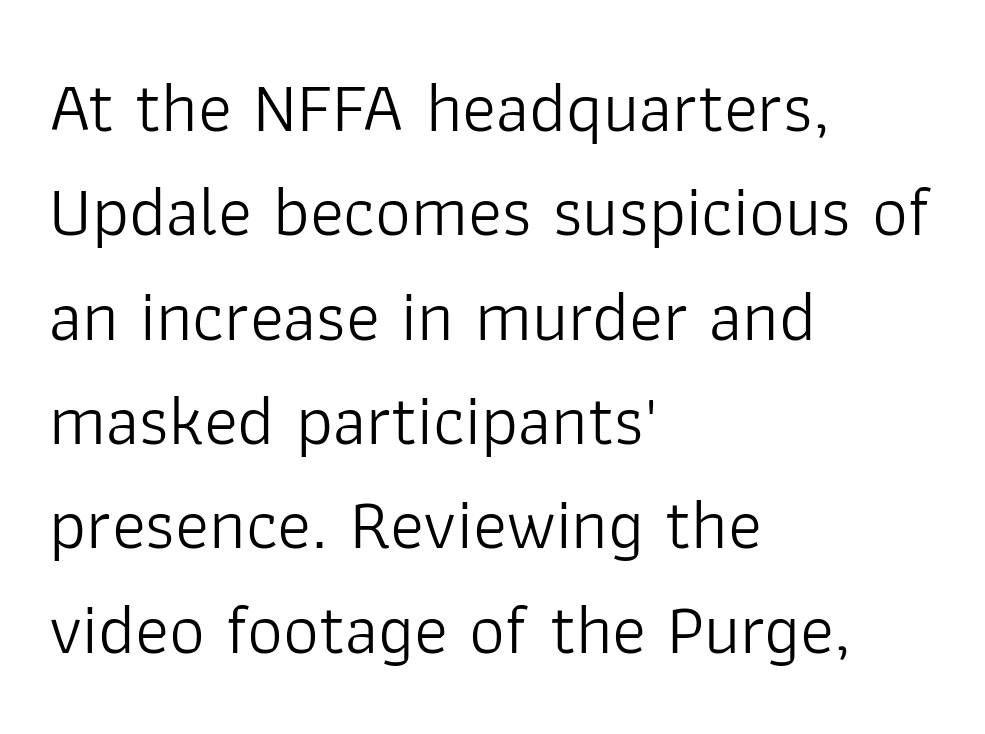
Type without underlining. All the whitespace from short lines collects on the right. This sample keeps an unexceptional amount of space between lines. This rendering employs a face without finishing strokes, i.e., a sans-serif. Is the stroke heavy? The answer is a plain regular-or-lighter. Think of a printed novel: that variable character pitch is what you see here.
